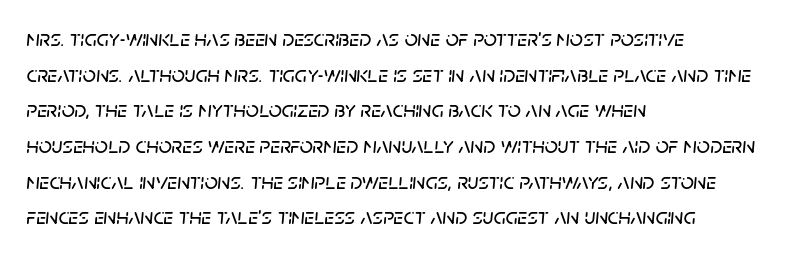
Q: Is the text italic (slanted)? A: Yes, it leans right by about 5 degrees.
Q: Is the text underlined? A: No.
Q: How is the paragraph aligned? A: Left-aligned.
Q: Is the spacing between letters normal or unusually wide? A: Normal.
Q: Is the spacing between lines tight, normal or loose? A: Normal.
